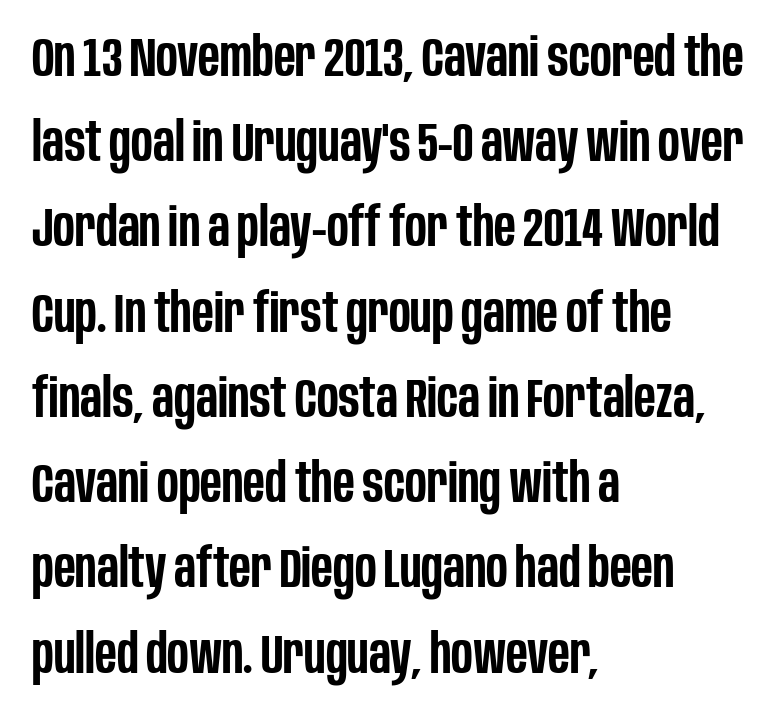
The image shows 55 px semibold, condensed sans-serif type, upright; set left-aligned, normal line spacing (1.55x), normal letter spacing, not underlined; low stroke contrast and a large x-height.
